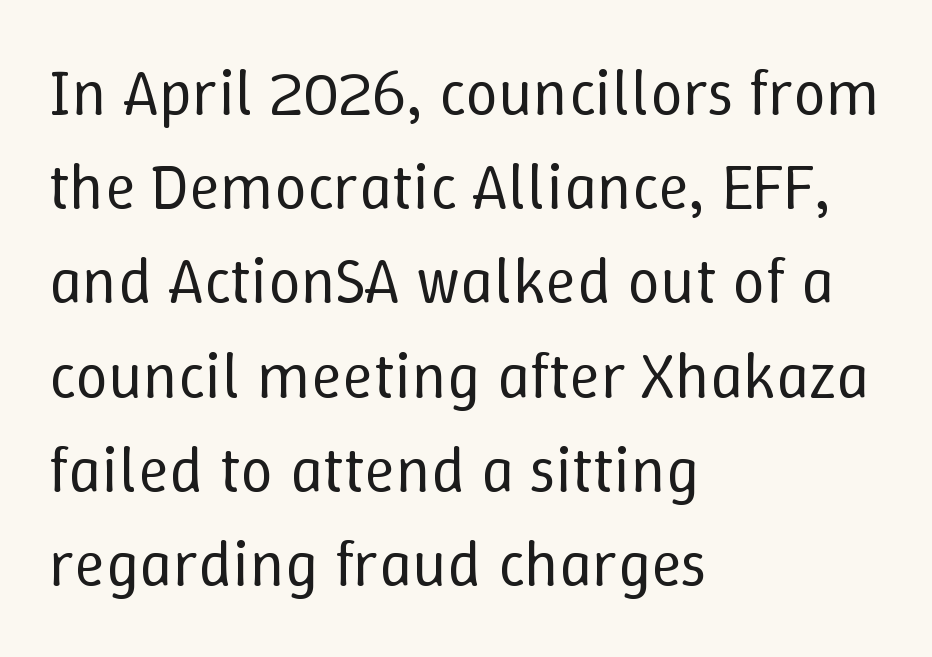
Q: Is the text bold? A: No.
Q: Is the text italic (slanted)? A: No, it is upright.
Q: Is the text underlined? A: No.
Q: How is the paragraph aligned? A: Left-aligned.
Q: Is the spacing between letters normal or unusually wide? A: Normal.
Q: Is the spacing between lines tight, normal or loose? A: Normal.
Q: Width (condensed, normal, or wide)? A: Normal.
Q: Stroke contrast? A: Low.
Q: x-height? A: Medium.
Q: Monospaced? A: No.
